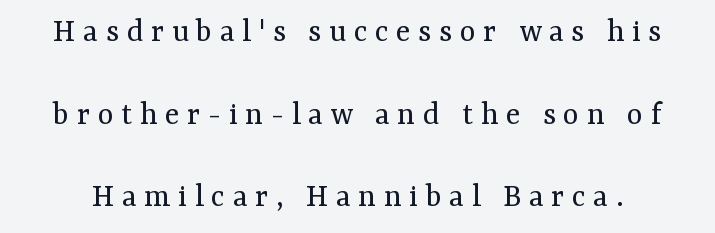
The image shows 34 px regular-weight serif type, upright; set loose line spacing (2.43x), unusually wide letter spacing (+0.22 em), not underlined; medium stroke contrast and a medium x-height.
